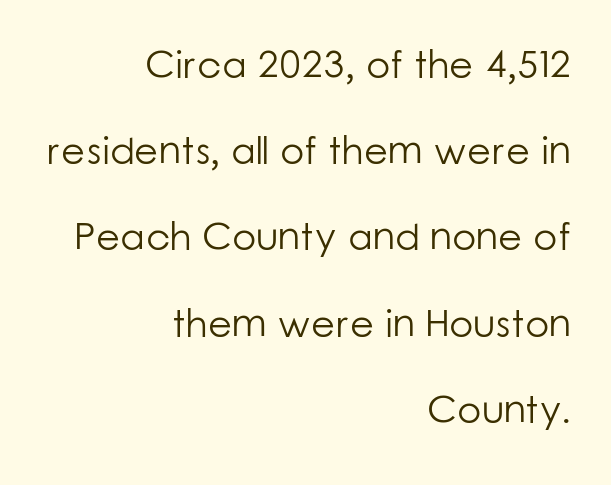
{"serif": "no", "italic": "no", "bold": "no", "weight": "light", "width": "normal", "stroke_contrast": "low", "x_height": "medium", "monospaced": "no", "underline": "no", "align": "right", "line_spacing": "loose", "line_spacing_ratio": 2.21, "letter_spacing": "normal", "letter_spacing_em": 0.0, "glyph_px": 39}
